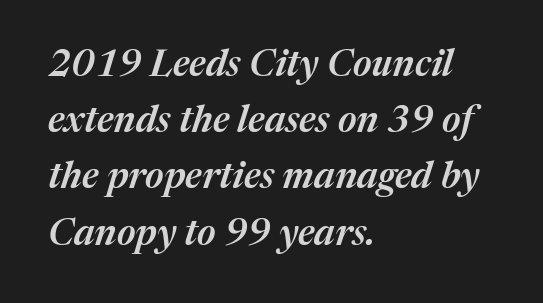
Q: Is the text bold? A: Semi-bold.
Q: Is the text italic (slanted)? A: Yes, it leans right by about 17 degrees.
Q: Is the text underlined? A: No.
Q: How is the paragraph aligned? A: Left-aligned.
Q: Is the spacing between letters normal or unusually wide? A: Normal.
Q: Is the spacing between lines tight, normal or loose? A: Normal.
Q: Width (condensed, normal, or wide)? A: Normal.
Q: Stroke contrast? A: Medium.
Q: x-height? A: Medium.
Q: Monospaced? A: No.
